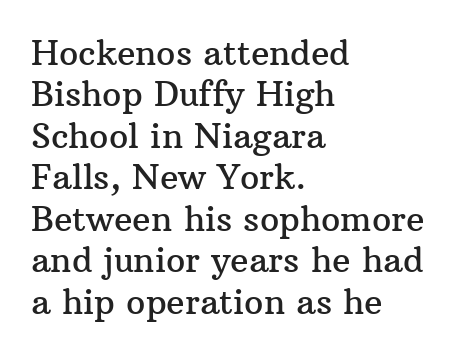
Q: Is the text italic (slanted)? A: No, it is upright.
Q: Is the typeface a serif or a sans-serif typeface? A: Serif.
Q: Is the text underlined? A: No.
Q: How is the paragraph aligned? A: Left-aligned.
Q: Is the spacing between letters normal or unusually wide? A: Normal.
Q: Width (condensed, normal, or wide)? A: Normal.
Q: Stroke contrast? A: Medium.
Q: x-height? A: Medium.
Q: Monospaced? A: No.
